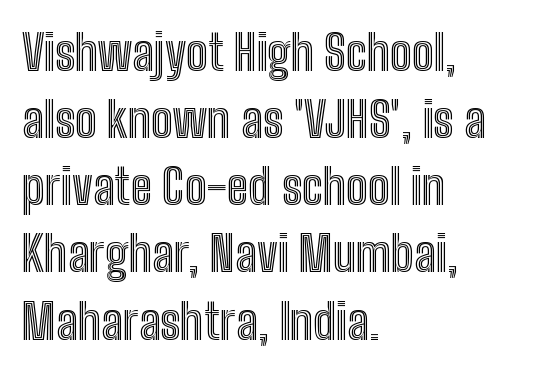
The image shows 49 px condensed type, upright; set left-aligned, normal line spacing (1.37x), normal letter spacing, not underlined; a medium x-height.
